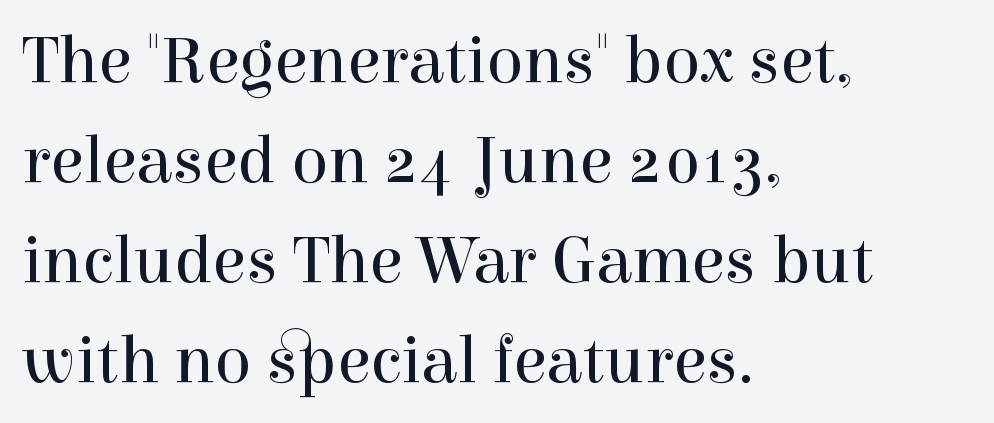
{"serif": "yes", "italic": "no", "bold": "no", "weight": "regular", "width": "normal", "x_height": "medium", "monospaced": "no", "underline": "no", "align": "left", "line_spacing": "normal", "line_spacing_ratio": 1.47, "letter_spacing": "normal", "letter_spacing_em": 0.0, "glyph_px": 68}
